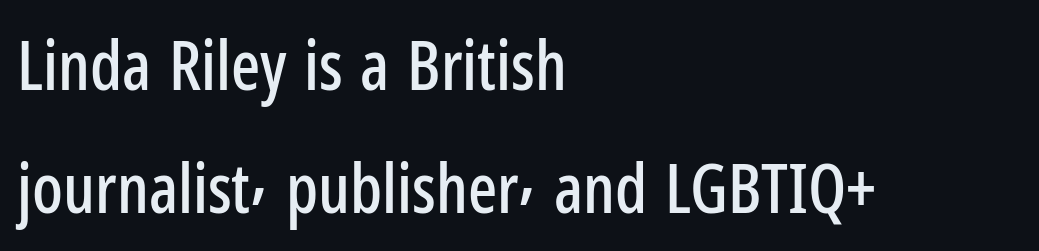
The image shows 68 px condensed sans-serif type, upright; set left-aligned, line spacing 1.81x, normal letter spacing, not underlined; low stroke contrast and a medium x-height.
